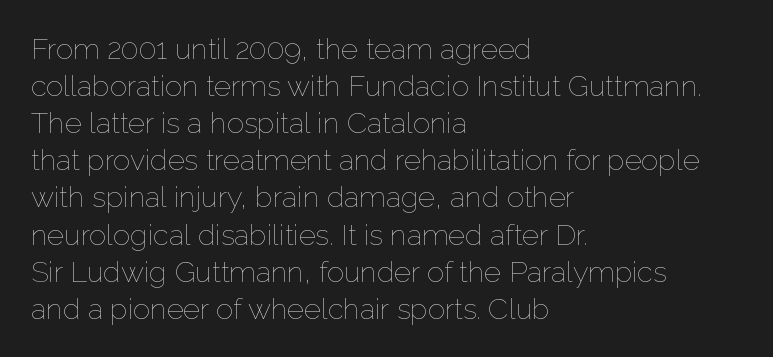
{"italic": "no", "bold": "no", "weight": "thin", "width": "normal", "stroke_contrast": "low", "x_height": "medium", "monospaced": "no", "underline": "no", "align": "left", "line_spacing": "normal", "line_spacing_ratio": 1.28, "letter_spacing": "normal", "letter_spacing_em": 0.0, "glyph_px": 29}
